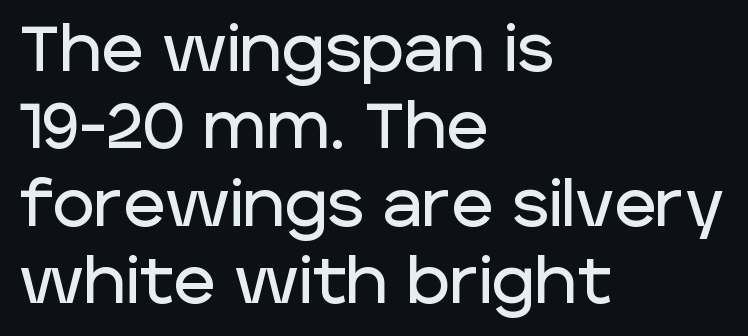
Q: Is the text italic (slanted)? A: No, it is upright.
Q: Is the typeface a serif or a sans-serif typeface? A: Sans-serif.
Q: Is the text underlined? A: No.
Q: How is the paragraph aligned? A: Left-aligned.
Q: Is the spacing between letters normal or unusually wide? A: Normal.
Q: Width (condensed, normal, or wide)? A: Normal.
Q: Stroke contrast? A: Low.
Q: x-height? A: Large.
Q: Monospaced? A: No.
